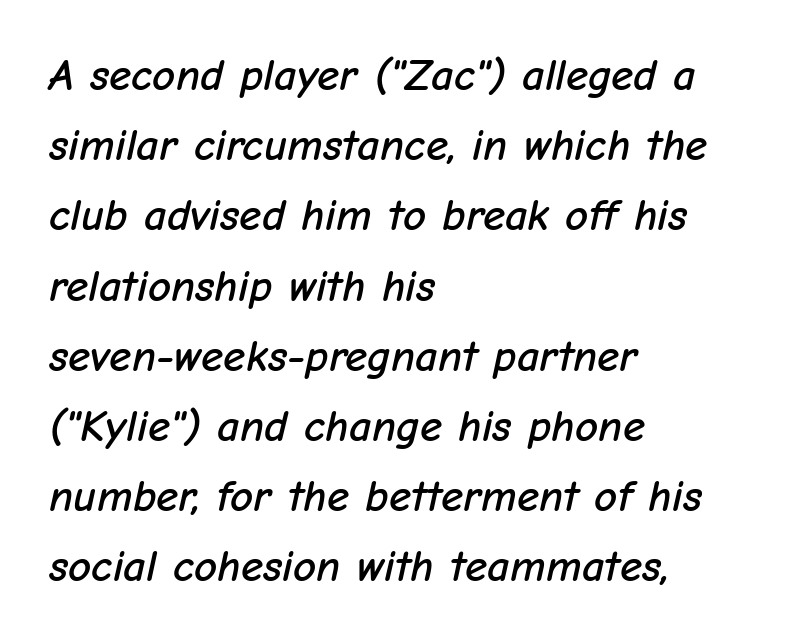
Q: Is the text italic (slanted)? A: Yes, it leans right by about 12 degrees.
Q: Is the text underlined? A: No.
Q: How is the paragraph aligned? A: Left-aligned.
Q: Is the spacing between letters normal or unusually wide? A: Normal.
Q: Is the spacing between lines tight, normal or loose? A: Normal.
Q: Width (condensed, normal, or wide)? A: Normal.
Q: Stroke contrast? A: Low.
Q: x-height? A: Medium.
Q: Monospaced? A: No.
